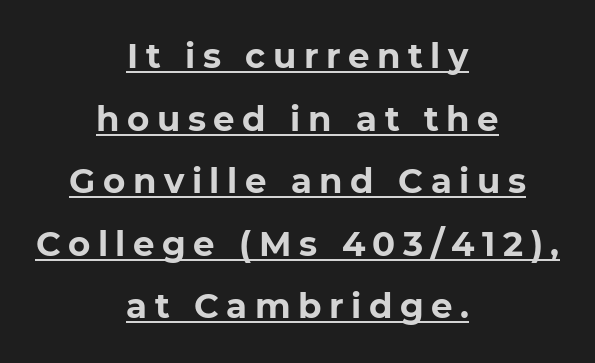
{"serif": "no", "italic": "no", "bold": "yes", "weight": "bold", "width": "normal", "stroke_contrast": "low", "x_height": "medium", "monospaced": "no", "underline": "yes", "align": "center", "line_spacing_ratio": 1.84, "letter_spacing": "wide", "letter_spacing_em": 0.22, "glyph_px": 34}
